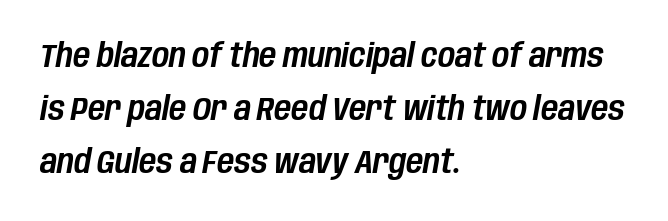
Do the characters align in a grid? No, the font is proportional. These lines sit exactly where default settings would place them. This rendering leaves character spacing at its baseline value. Plain, unruled lines of type.
